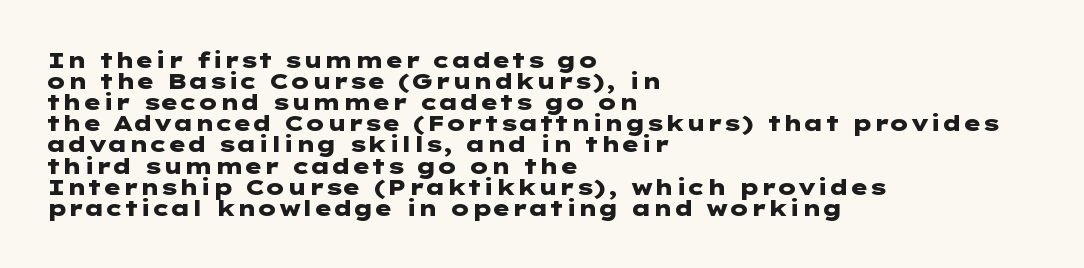
The image shows 22 px bold type, upright; set left-aligned, tight line spacing (0.96x), normal letter spacing, not underlined.
